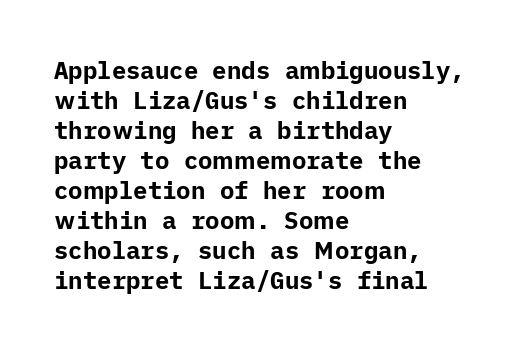
Q: Is the text bold? A: Yes.
Q: Is the text italic (slanted)? A: No, it is upright.
Q: Is the text underlined? A: No.
Q: How is the paragraph aligned? A: Left-aligned.
Q: Is the spacing between letters normal or unusually wide? A: Normal.
Q: Is the spacing between lines tight, normal or loose? A: Normal.
